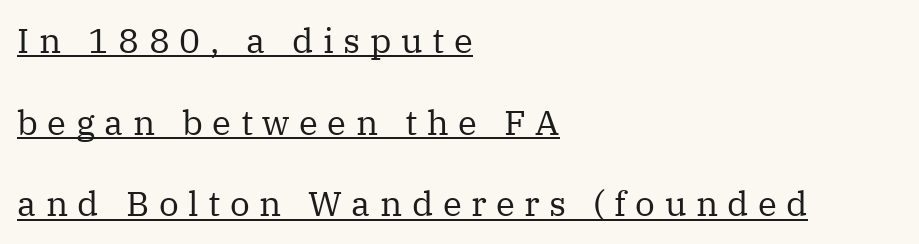
Q: Is the text bold? A: No.
Q: Is the text italic (slanted)? A: No, it is upright.
Q: Is the typeface a serif or a sans-serif typeface? A: Serif.
Q: Is the text underlined? A: Yes.
Q: How is the paragraph aligned? A: Left-aligned.
Q: Is the spacing between letters normal or unusually wide? A: Unusually wide.
Q: Is the spacing between lines tight, normal or loose? A: Loose.
Q: Width (condensed, normal, or wide)? A: Normal.
Q: Stroke contrast? A: Medium.
Q: x-height? A: Medium.
Q: Monospaced? A: No.
